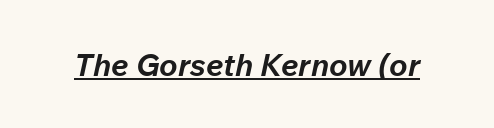
The image shows 31 px bold type, italic (leaning right); set normal letter spacing, underlined; low stroke contrast and a medium x-height.
